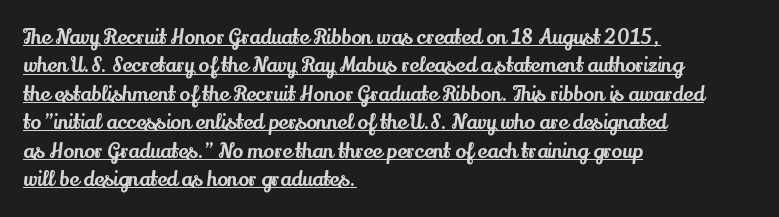
Vertical spacing — default. The lines are quadded left. Standard letterfit; no display-style spreading of the glyphs. Underlining? Definitely there.
